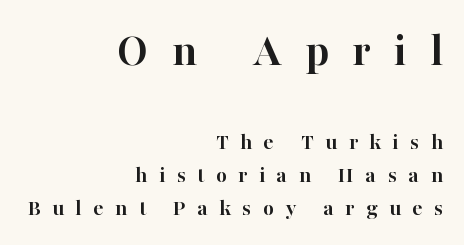
The image shows 49 px semibold serif type, upright; set right-aligned, normal line spacing (1.37x), unusually wide letter spacing (+0.47 em), not underlined; the first (top) block is 2.04x larger; high stroke contrast and a medium x-height.
